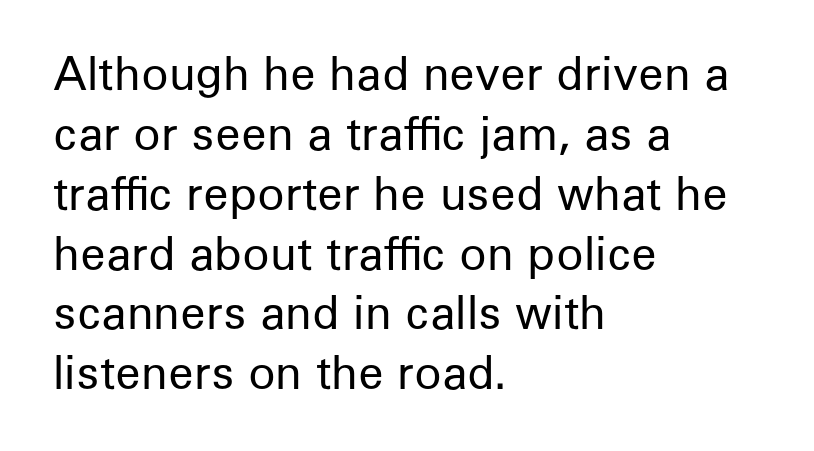
Is the stroke heavy? The answer is a plain regular-or-lighter. Plain, unruled lines of type. A normal amount of white space separates one row of letters from the next. When letters stand straight like this, we call the style roman or upright. Note the varied advance widths — an 'i' is clearly narrower than an 'm'. Line beginnings align vertically; line endings do not.
